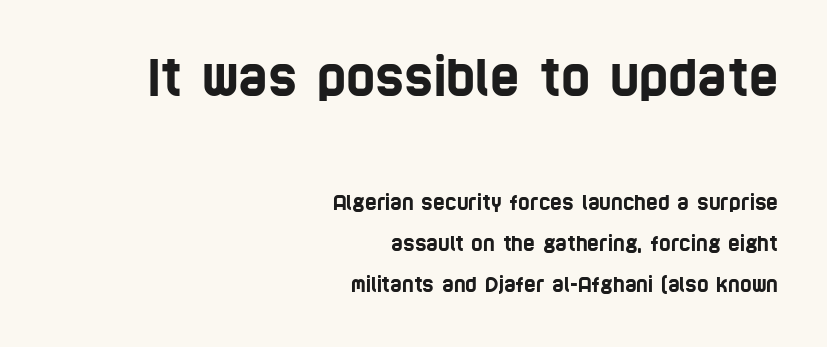
{"serif": "no", "width": "condensed", "stroke_contrast": "low", "x_height": "large", "monospaced": "no", "underline": "no", "align": "right", "line_spacing": "loose", "line_spacing_ratio": 2.05, "letter_spacing": "normal", "letter_spacing_em": 0.0, "larger_block": "first", "size_ratio": 2.5, "glyph_px": 50}
